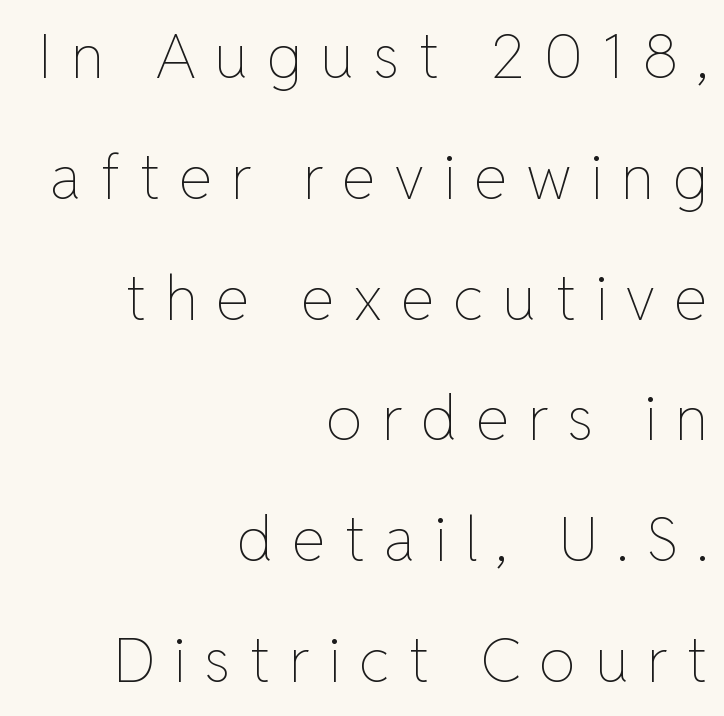
{"italic": "no", "bold": "no", "weight": "thin", "width": "normal", "stroke_contrast": "low", "x_height": "medium", "monospaced": "no", "underline": "no", "align": "right", "line_spacing": "loose", "line_spacing_ratio": 1.98, "letter_spacing": "wide", "letter_spacing_em": 0.3, "glyph_px": 61}
